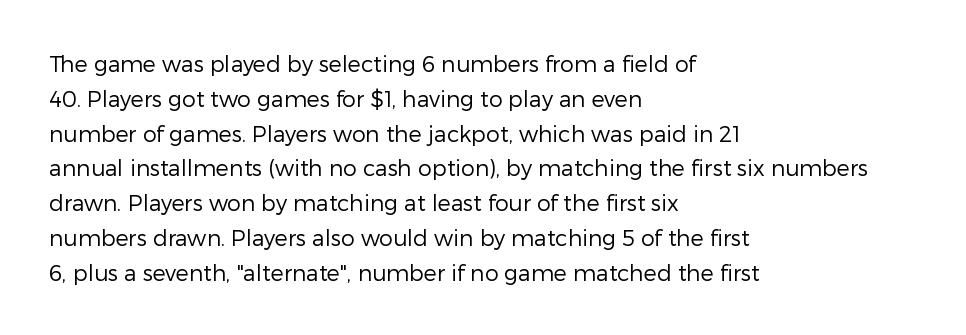
All the whitespace from short lines collects on the right. No extra tracking has been applied to these lines. Characters remain perfectly vertical along every line. The space beneath each line is pristine and unruled. Vertical stems look standard width or narrower in stroke.
